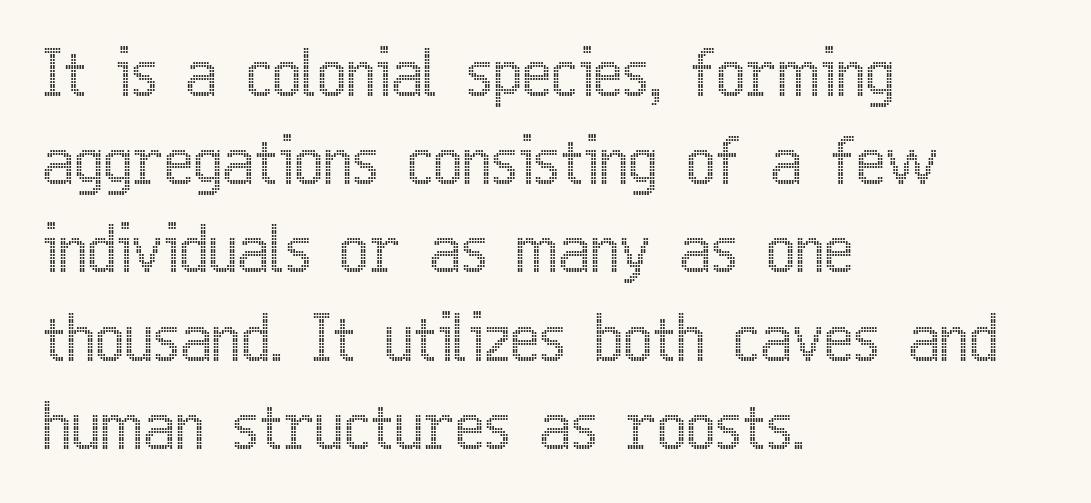
Leftover space on each line is placed entirely after the last word. Here the designer chose a conventional face with non-uniform glyph widths. Nobody drew a line under any word here. Honestly, the row spacing looks completely unremarkable. Every stem runs plumb, perpendicular to the baseline.
